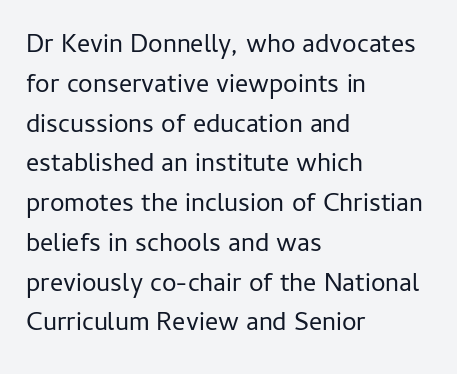
{"italic": "no", "bold": "no", "underline": "no", "align": "left", "line_spacing": "normal", "line_spacing_ratio": 1.53, "letter_spacing": "normal", "letter_spacing_em": 0.0, "glyph_px": 26}
